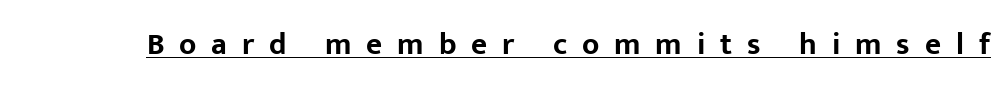
{"serif": "no", "italic": "no", "bold": "yes", "weight": "bold", "width": "normal", "stroke_contrast": "low", "x_height": "medium", "monospaced": "no", "underline": "yes", "letter_spacing": "wide", "letter_spacing_em": 0.48, "glyph_px": 31}
